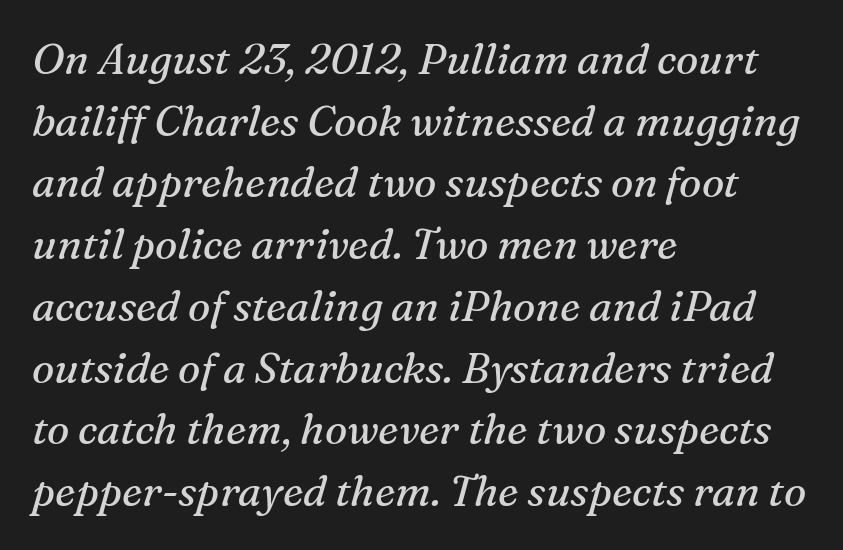
Caption: standard tracking, unaltered. Is the type heavy? It reads as light-to-regular instead. The block of text has a typical density, with ordinary space between rows. Rule under the text: the space is simply empty. Classification — serif.
